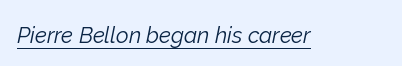
{"italic": "yes", "lean": "right", "slant_degrees": 12, "bold": "no", "underline": "yes", "letter_spacing": "normal", "letter_spacing_em": 0.0, "glyph_px": 22}
